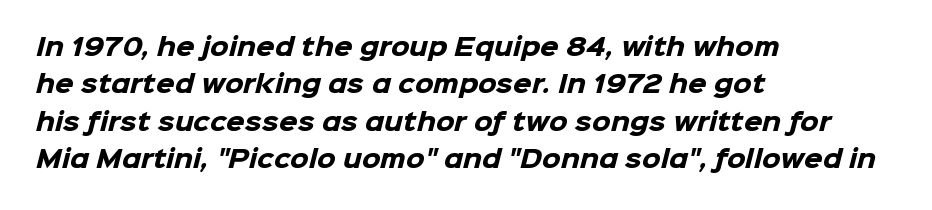
Q: Is the text bold? A: Yes.
Q: Is the text underlined? A: No.
Q: How is the paragraph aligned? A: Left-aligned.
Q: Is the spacing between letters normal or unusually wide? A: Normal.
Q: Is the spacing between lines tight, normal or loose? A: Normal.
